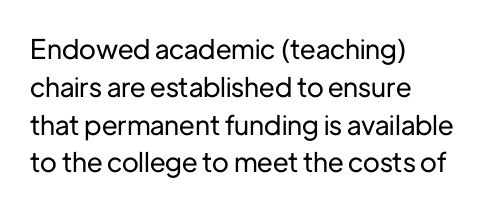
The ragged edge is on the right, which tells us the setting is flush left. Underline: absent. Does the leading feel generous? No, just average. The type is set solid horizontally, with unmodified tracking.
